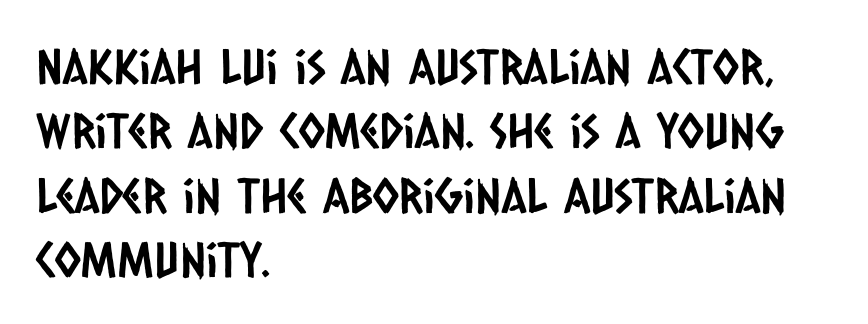
The designer left line spacing at the default. The horizontal fit of the characters is conventional and even. The typesetter chose a ragged-right arrangement here. No word sits above an underline.
